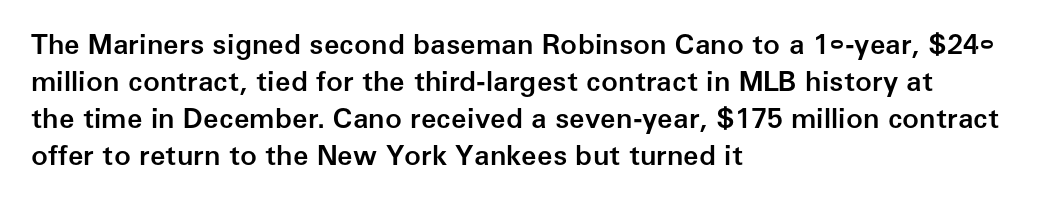
{"serif": "no", "italic": "no", "bold": "semi", "weight": "semibold", "width": "normal", "stroke_contrast": "low", "x_height": "medium", "monospaced": "no", "underline": "no", "align": "left", "line_spacing": "normal", "line_spacing_ratio": 1.32, "letter_spacing": "normal", "letter_spacing_em": 0.0, "glyph_px": 28}
